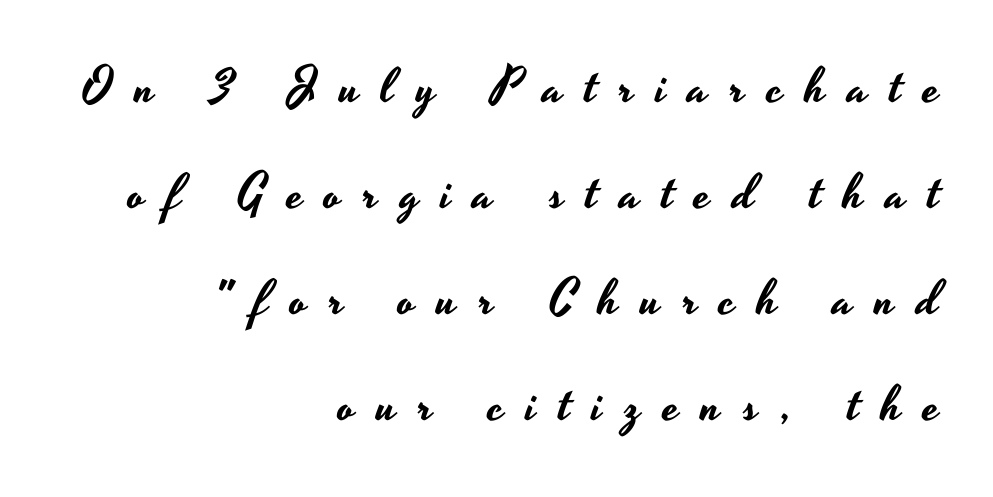
Any mark beneath the type? The region is blank. Characters follow at a spacing far wider than the type designer built in. The typesetter chose a ragged-left arrangement here. The face used here is proportionally spaced, like ordinary book or web type.
